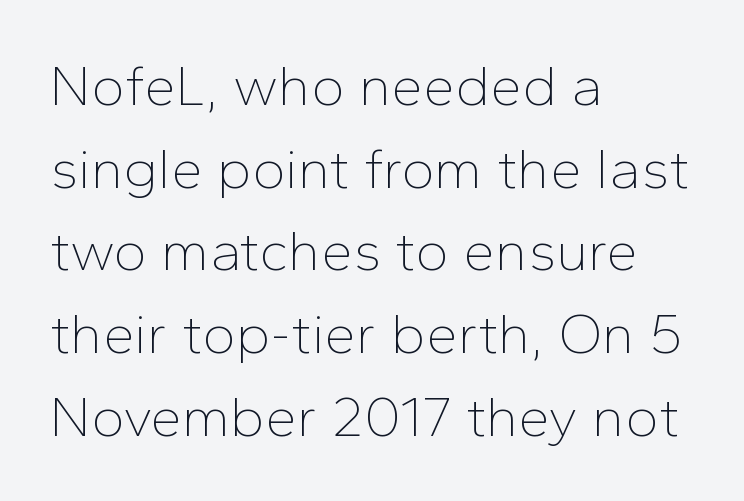
You could not count columns in this text — the font is proportionally spaced. The passage shown has conventional tracking throughout. This is roman type, the default non-slanted kind. No letter is thick-stroked: the sample isn't bold.
